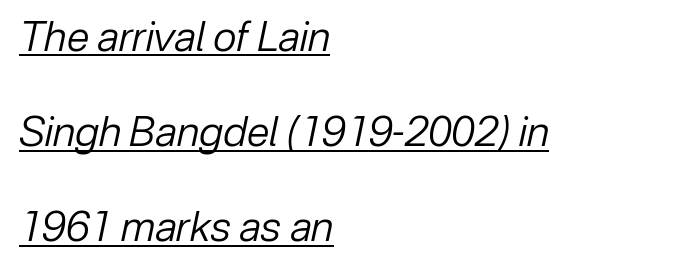
A typesetter would call this proportional, since set widths differ per character. The leading is generous, giving the passage an open texture. Compared with typical body copy, the letter spacing here is the same. The letters look calm and open, with moderate or lighter stems. Horizontally, the lines are justified to the leading edge only. In designer terms, the underline attribute is active on this setting.
